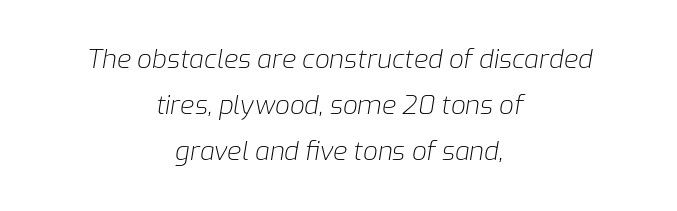
The image shows 26 px text type, italic (leaning right); set centered, line spacing 1.77x, normal letter spacing, not underlined.
